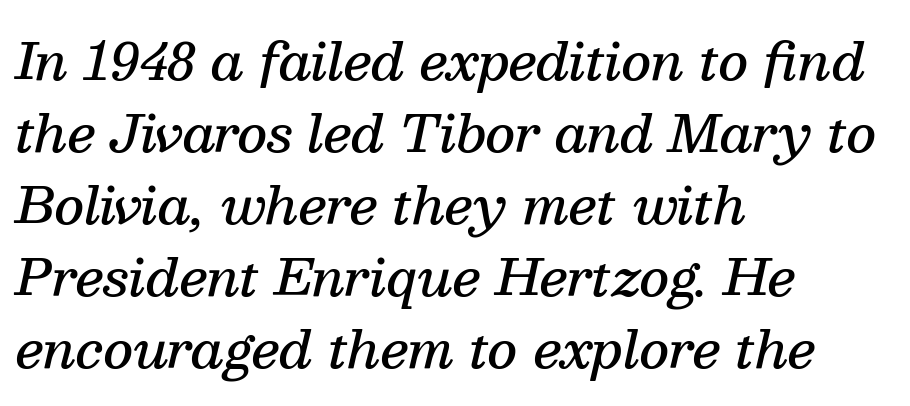
Q: Is the text bold? A: Semi-bold.
Q: Is the text italic (slanted)? A: Yes, it leans right by about 13 degrees.
Q: Is the typeface a serif or a sans-serif typeface? A: Serif.
Q: Is the text underlined? A: No.
Q: How is the paragraph aligned? A: Left-aligned.
Q: Is the spacing between letters normal or unusually wide? A: Normal.
Q: Is the spacing between lines tight, normal or loose? A: Normal.
Q: Width (condensed, normal, or wide)? A: Normal.
Q: Stroke contrast? A: Medium.
Q: x-height? A: Medium.
Q: Monospaced? A: No.
